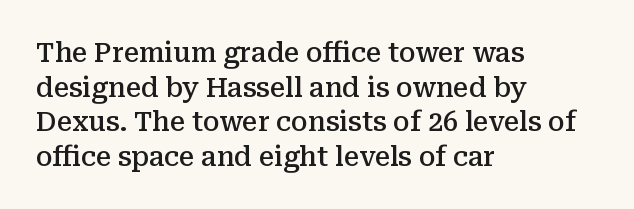
Set as a demibold, roughly 600 on the weight scale. The rendering anchors every line to the left-hand side. Tracking here is standard; glyphs follow each other at the usual distance. In terms of posture, this sample is upright. Each row of text sits above clean, open space.
